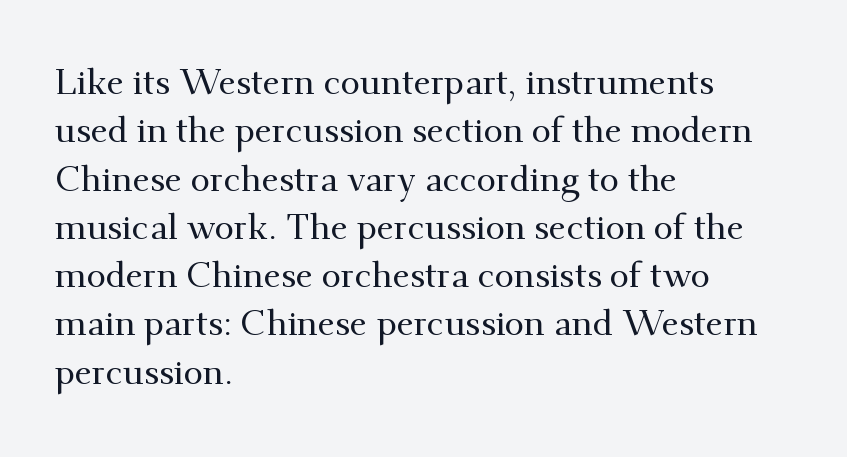
Italic? Not at all — the glyphs are vertical. Descenders hang freely into open space. Is this a fixed-width face? No — the glyphs have proportional, varying widths. Is this a sans? No — the strokes have serifs.
